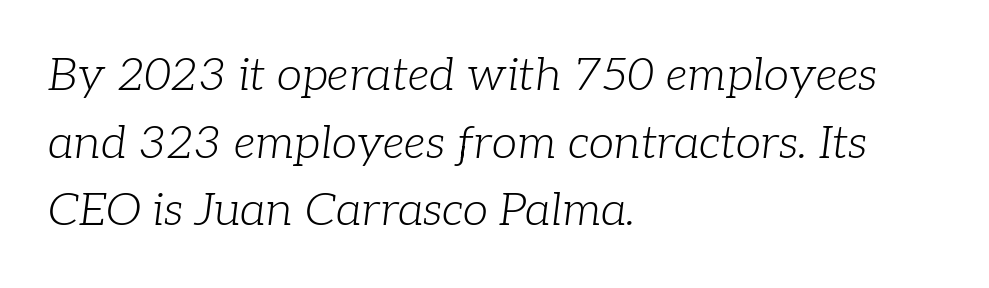
The image shows 46 px light serif type, italic (leaning right); set left-aligned, normal line spacing (1.47x), normal letter spacing, not underlined; low stroke contrast and a medium x-height.
